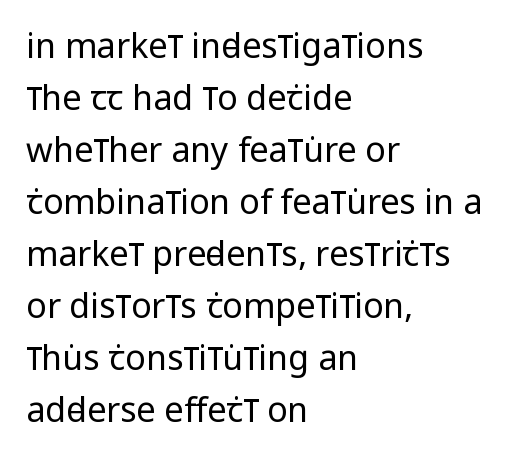
Q: Is the text bold? A: No.
Q: Is the text italic (slanted)? A: No, it is upright.
Q: Is the typeface a serif or a sans-serif typeface? A: Sans-serif.
Q: Is the text underlined? A: No.
Q: How is the paragraph aligned? A: Left-aligned.
Q: Is the spacing between letters normal or unusually wide? A: Normal.
Q: Is the spacing between lines tight, normal or loose? A: Normal.
Q: Width (condensed, normal, or wide)? A: Condensed.
Q: Stroke contrast? A: Low.
Q: x-height? A: Large.
Q: Monospaced? A: No.
